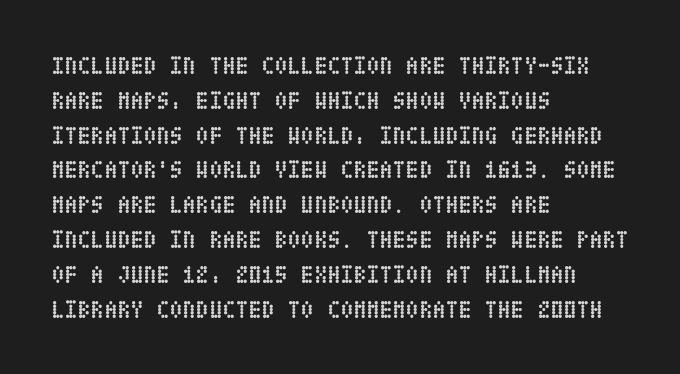
The image shows 24 px bold type, upright; set left-aligned, normal line spacing (1.45x), normal letter spacing, not underlined.
